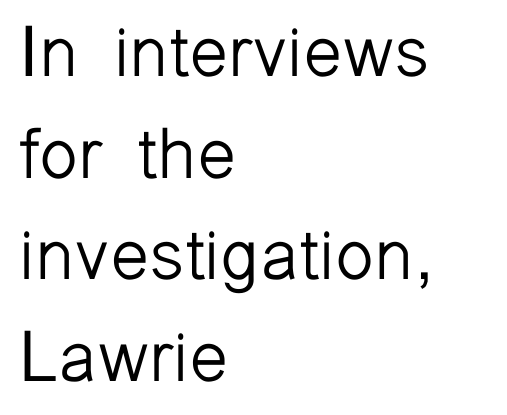
{"serif": "no", "italic": "no", "bold": "no", "weight": "light", "width": "normal", "stroke_contrast": "low", "x_height": "medium", "monospaced": "no", "underline": "no", "align": "left", "line_spacing": "normal", "line_spacing_ratio": 1.43, "letter_spacing": "normal", "letter_spacing_em": 0.0, "glyph_px": 71}
